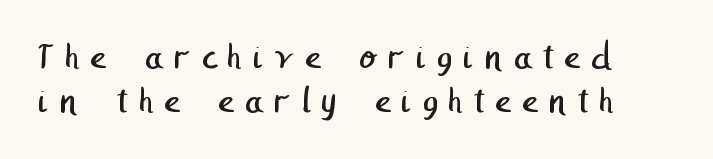
Q: Is the text bold? A: No.
Q: Is the typeface a serif or a sans-serif typeface? A: Sans-serif.
Q: Is the text underlined? A: No.
Q: Is the spacing between letters normal or unusually wide? A: Unusually wide.
Q: Is the spacing between lines tight, normal or loose? A: Tight.
Q: Width (condensed, normal, or wide)? A: Normal.
Q: Stroke contrast? A: Low.
Q: x-height? A: Medium.
